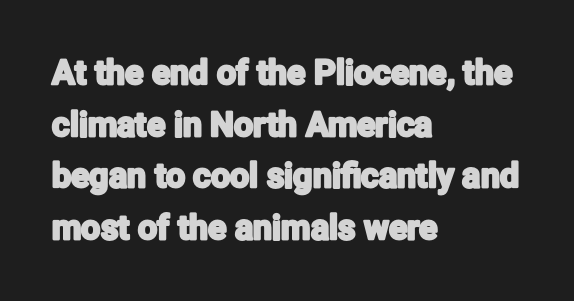
{"serif": "no", "italic": "no", "width": "condensed", "stroke_contrast": "low", "x_height": "medium", "monospaced": "no", "underline": "no", "align": "left", "line_spacing": "normal", "line_spacing_ratio": 1.52, "letter_spacing": "normal", "letter_spacing_em": 0.0, "glyph_px": 34}
